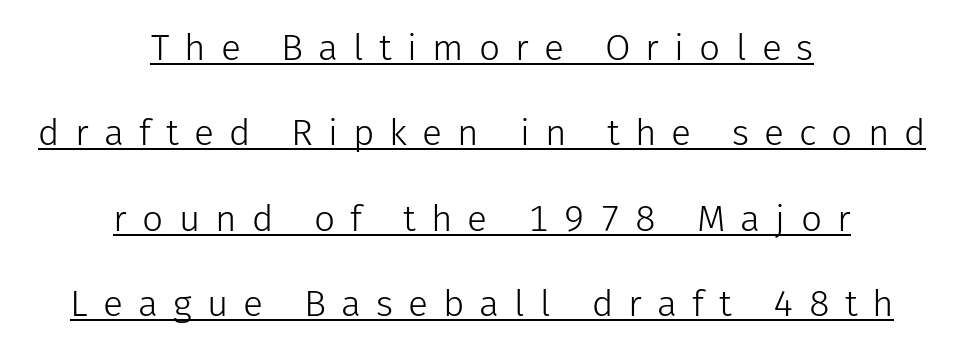
Q: Is the text bold? A: No.
Q: Is the text italic (slanted)? A: No, it is upright.
Q: Is the typeface a serif or a sans-serif typeface? A: Sans-serif.
Q: Is the text underlined? A: Yes.
Q: How is the paragraph aligned? A: Centered.
Q: Is the spacing between letters normal or unusually wide? A: Unusually wide.
Q: Is the spacing between lines tight, normal or loose? A: Loose.
Q: Width (condensed, normal, or wide)? A: Normal.
Q: Stroke contrast? A: Low.
Q: x-height? A: Medium.
Q: Monospaced? A: No.
